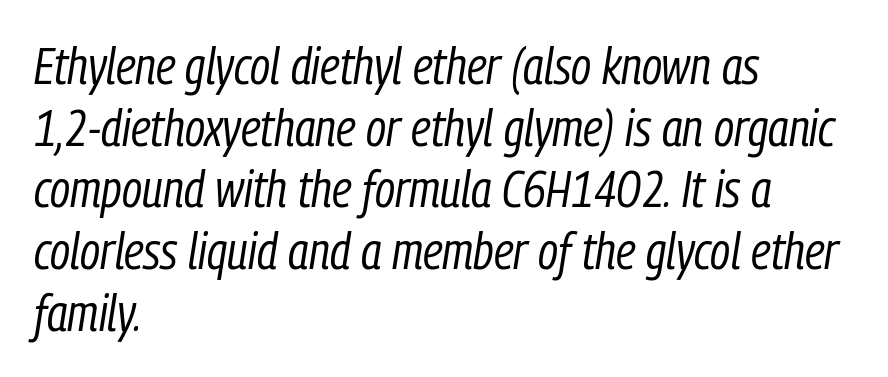
The foot of each line stays bare and open. Looks like regular typesetting: each glyph gets only the width it needs. The font sits on the lighter half of the weight spectrum, regular included. One-word summary of the alignment: left.
